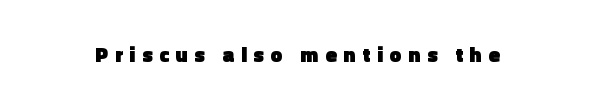
Q: Is the text bold? A: Yes.
Q: Is the text italic (slanted)? A: No, it is upright.
Q: Is the text underlined? A: No.
Q: Is the spacing between letters normal or unusually wide? A: Unusually wide.
